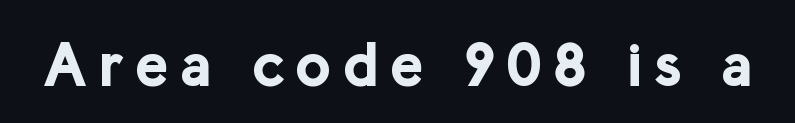
Q: Is the text bold? A: Yes.
Q: Is the text italic (slanted)? A: No, it is upright.
Q: Is the typeface a serif or a sans-serif typeface? A: Sans-serif.
Q: Is the text underlined? A: No.
Q: Width (condensed, normal, or wide)? A: Normal.
Q: Stroke contrast? A: Low.
Q: x-height? A: Medium.
Q: Monospaced? A: No.
